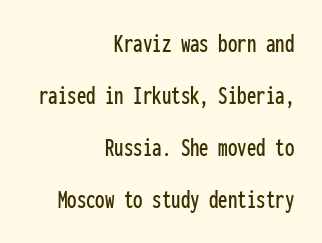
Q: Is the text italic (slanted)? A: No, it is upright.
Q: Is the text underlined? A: No.
Q: How is the paragraph aligned? A: Right-aligned.
Q: Is the spacing between letters normal or unusually wide? A: Normal.
Q: Is the spacing between lines tight, normal or loose? A: Loose.
